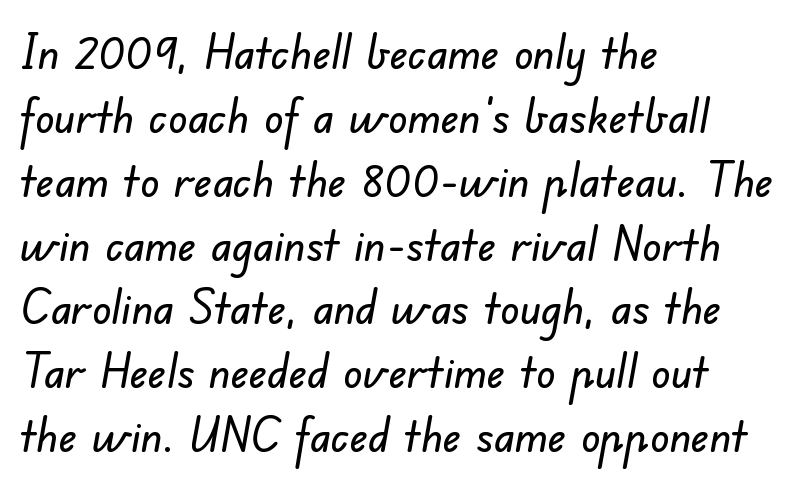
{"serif": "no", "width": "normal", "stroke_contrast": "low", "x_height": "small", "monospaced": "no", "underline": "no", "align": "left", "line_spacing": "normal", "line_spacing_ratio": 1.33, "letter_spacing": "normal", "letter_spacing_em": 0.0, "glyph_px": 48}
